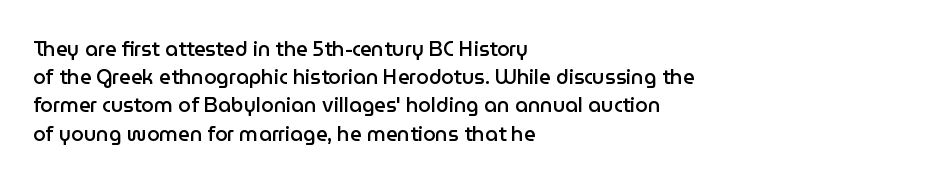
The image shows 20 px text type, upright; set left-aligned, normal line spacing (1.41x), normal letter spacing, not underlined.
